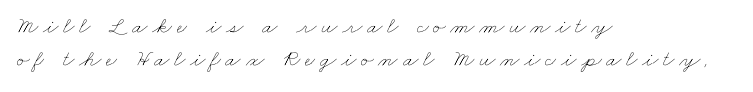
The image shows 23 px text type; set left-aligned, normal line spacing (1.44x), unusually wide letter spacing (+0.2 em), not underlined.
